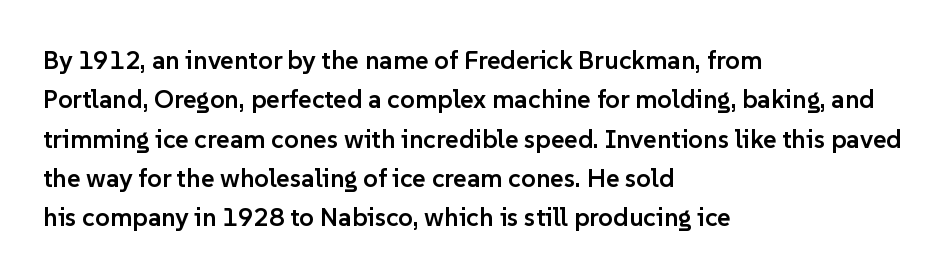
Layout note: lines flush left. The rendering uses a moderate line-height, typical for paragraphs. The typography opts for an upright posture over an oblique one. Weight check: semibold — heavier than regular, not quite bold. The area under the type is left untouched.
